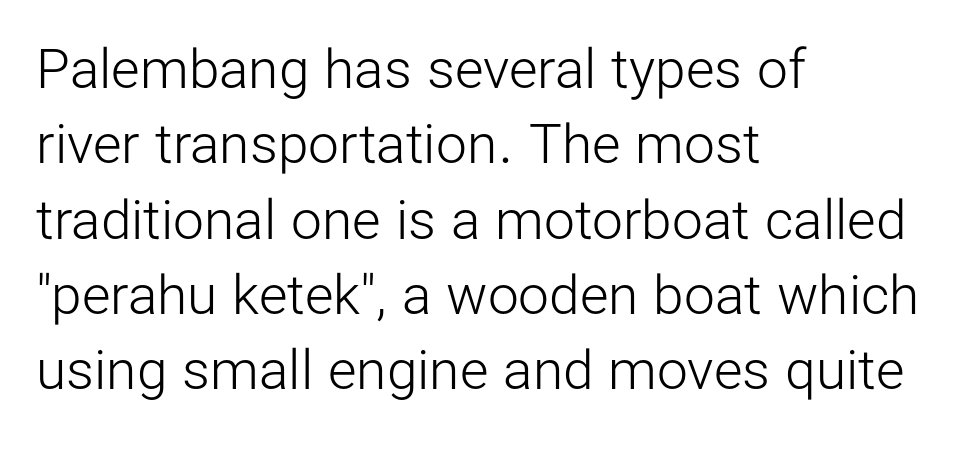
{"serif": "no", "italic": "no", "bold": "no", "weight": "light", "width": "normal", "stroke_contrast": "low", "x_height": "medium", "monospaced": "no", "underline": "no", "align": "left", "line_spacing": "normal", "line_spacing_ratio": 1.37, "letter_spacing": "normal", "letter_spacing_em": 0.0, "glyph_px": 55}
